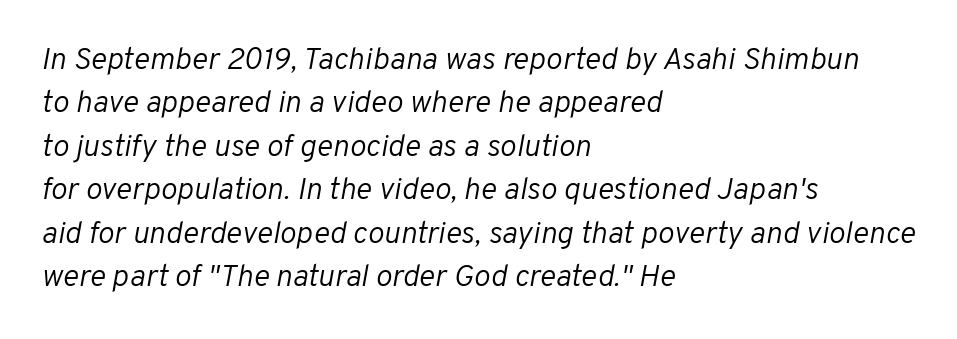
Q: Is the text bold? A: No.
Q: Is the text italic (slanted)? A: Yes, it leans right by about 10 degrees.
Q: Is the text underlined? A: No.
Q: How is the paragraph aligned? A: Left-aligned.
Q: Is the spacing between letters normal or unusually wide? A: Normal.
Q: Is the spacing between lines tight, normal or loose? A: Normal.
Q: Width (condensed, normal, or wide)? A: Normal.
Q: Stroke contrast? A: Low.
Q: x-height? A: Medium.
Q: Monospaced? A: No.
